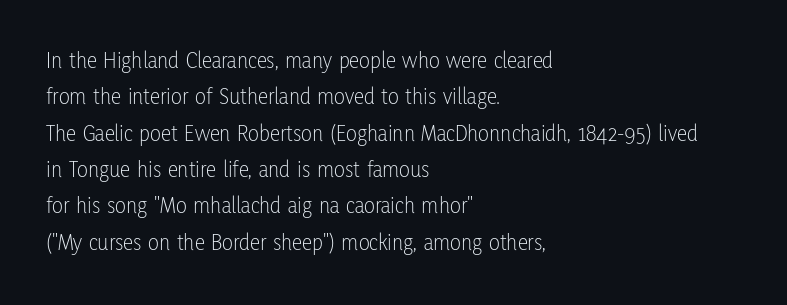
Compared with typical paragraphs, the rows here are spaced about the same. The letterforms sit at book weight or below. Ascenders rise straight up at ninety degrees. The lines are quadded left. Check the space under the baseline: it is left empty. Tracking value appears to be zero — textbook default spacing.
